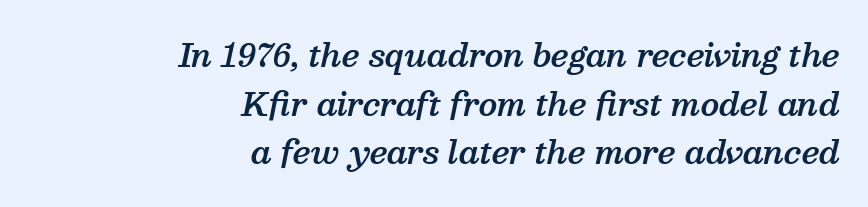
The image shows 31 px semibold serif type, italic (leaning right); set right-aligned, normal line spacing (1.57x), normal letter spacing, not underlined; medium stroke contrast and a medium x-height.
